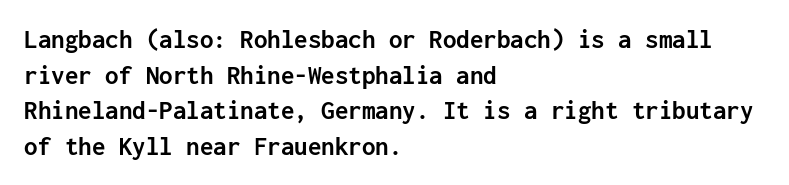
{"italic": "no", "bold": "yes", "underline": "no", "align": "left", "line_spacing": "normal", "line_spacing_ratio": 1.32, "letter_spacing": "normal", "letter_spacing_em": 0.0, "glyph_px": 27}
